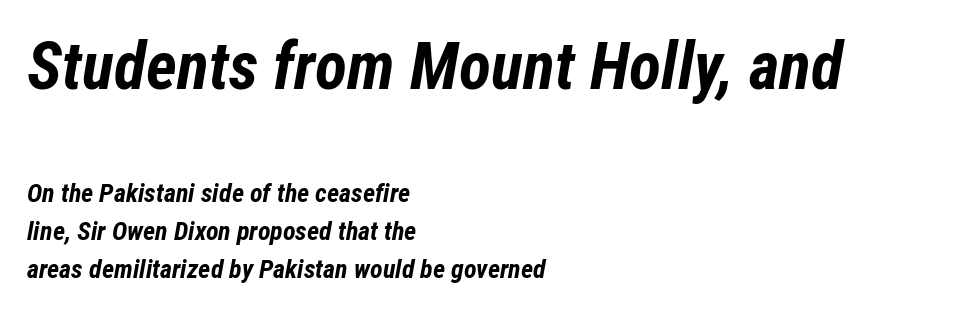
The image shows 66 px bold, condensed type, italic (leaning right); set left-aligned, normal line spacing (1.47x), normal letter spacing, not underlined; the first (top) block is 2.54x larger; low stroke contrast and a medium x-height.
